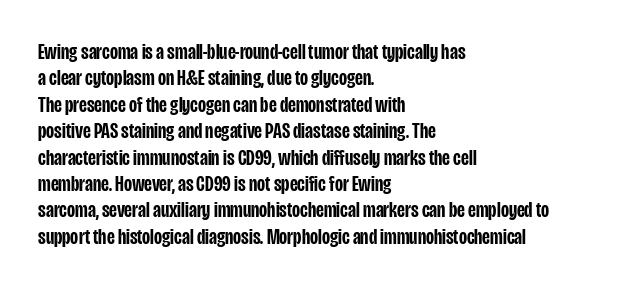
Q: Is the text bold? A: Semi-bold.
Q: Is the text italic (slanted)? A: No, it is upright.
Q: Is the text underlined? A: No.
Q: How is the paragraph aligned? A: Left-aligned.
Q: Is the spacing between letters normal or unusually wide? A: Normal.
